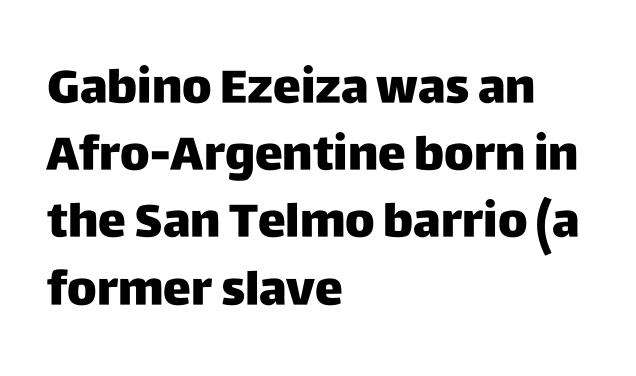
The image shows 47 px sans-serif type, upright; set left-aligned, normal line spacing (1.43x), normal letter spacing, not underlined; low stroke contrast and a large x-height.
